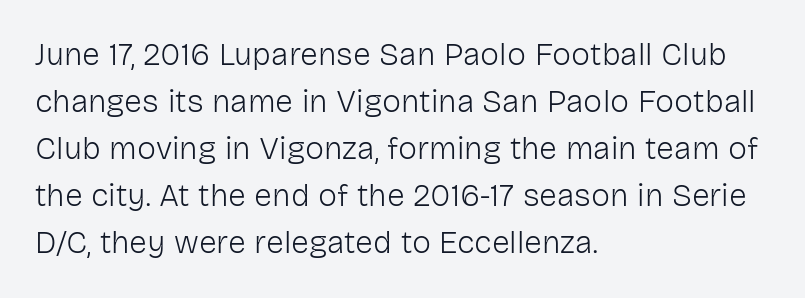
{"serif": "no", "italic": "no", "bold": "no", "weight": "light", "width": "normal", "stroke_contrast": "low", "x_height": "medium", "monospaced": "no", "underline": "no", "align": "left", "line_spacing": "normal", "line_spacing_ratio": 1.47, "letter_spacing": "normal", "letter_spacing_em": 0.0, "glyph_px": 32}
